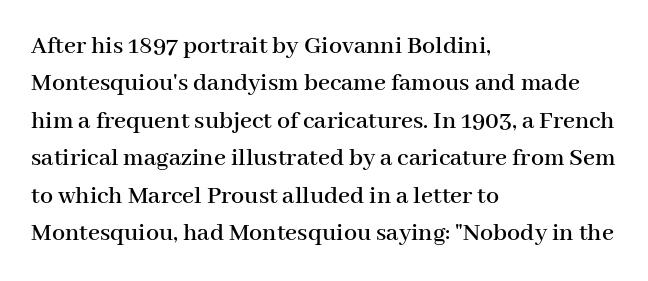
Q: Is the text italic (slanted)? A: No, it is upright.
Q: Is the text underlined? A: No.
Q: How is the paragraph aligned? A: Left-aligned.
Q: Is the spacing between letters normal or unusually wide? A: Normal.
Q: Is the spacing between lines tight, normal or loose? A: Normal.
